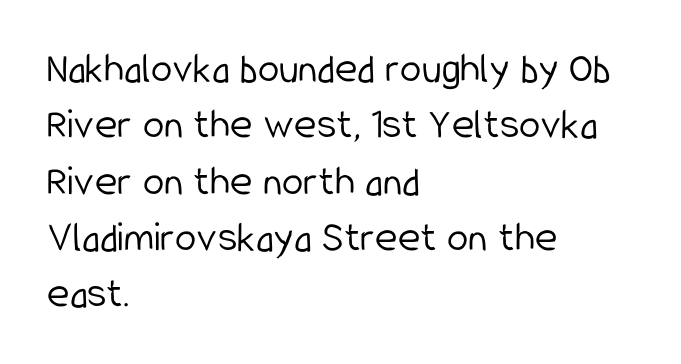
This sample has the flowing, uneven cadence of proportional lettering. The space directly below the letters is spotless. These lines stack with their left ends in a neat column. This rendering leaves character spacing at its baseline value. Notice how the stems are strictly vertical — no italics here. This rendering employs a face without finishing strokes, i.e., a sans-serif.
